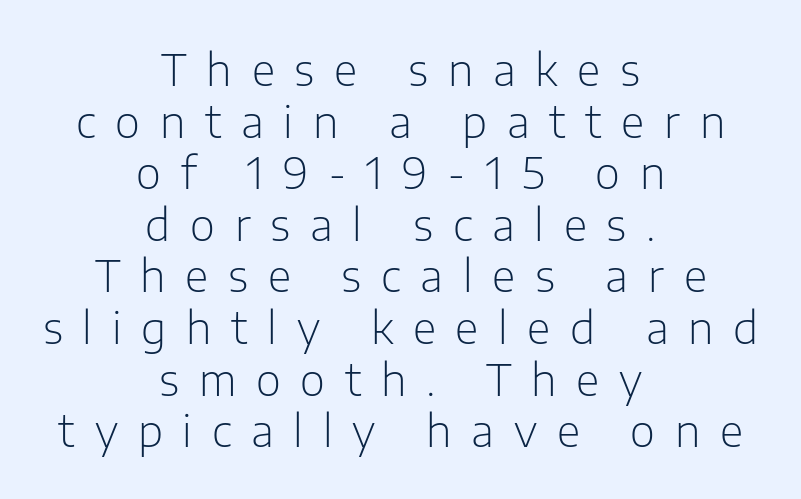
Q: Is the text bold? A: No.
Q: Is the text italic (slanted)? A: No, it is upright.
Q: Is the typeface a serif or a sans-serif typeface? A: Sans-serif.
Q: Is the text underlined? A: No.
Q: How is the paragraph aligned? A: Centered.
Q: Is the spacing between letters normal or unusually wide? A: Unusually wide.
Q: Width (condensed, normal, or wide)? A: Normal.
Q: Stroke contrast? A: Low.
Q: x-height? A: Medium.
Q: Monospaced? A: No.
